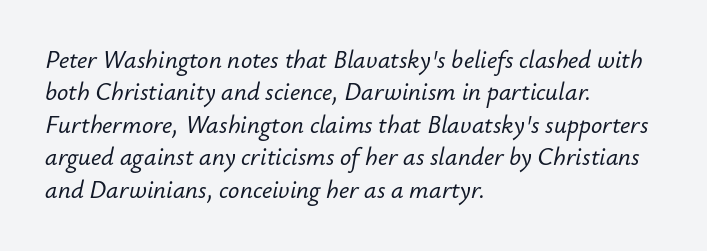
{"italic": "yes", "lean": "right", "slant_degrees": 12, "underline": "no", "align": "left", "line_spacing": "normal", "line_spacing_ratio": 1.3, "letter_spacing": "normal", "letter_spacing_em": 0.0, "glyph_px": 25}
